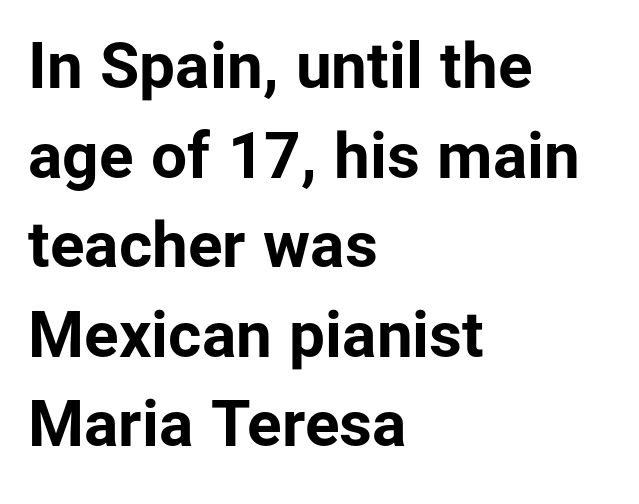
Q: Is the text bold? A: Yes.
Q: Is the text italic (slanted)? A: No, it is upright.
Q: Is the typeface a serif or a sans-serif typeface? A: Sans-serif.
Q: Is the text underlined? A: No.
Q: How is the paragraph aligned? A: Left-aligned.
Q: Is the spacing between letters normal or unusually wide? A: Normal.
Q: Is the spacing between lines tight, normal or loose? A: Normal.
Q: Width (condensed, normal, or wide)? A: Normal.
Q: Stroke contrast? A: Low.
Q: x-height? A: Medium.
Q: Monospaced? A: No.
